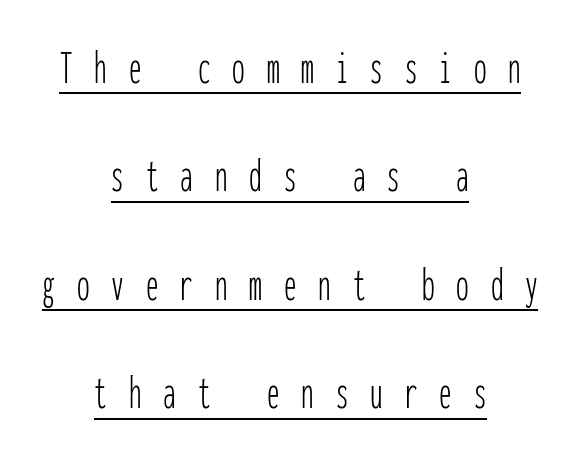
Q: Is the text bold? A: No.
Q: Is the text italic (slanted)? A: No, it is upright.
Q: Is the typeface a serif or a sans-serif typeface? A: Sans-serif.
Q: Is the text underlined? A: Yes.
Q: How is the paragraph aligned? A: Centered.
Q: Is the spacing between letters normal or unusually wide? A: Unusually wide.
Q: Is the spacing between lines tight, normal or loose? A: Loose.
Q: Width (condensed, normal, or wide)? A: Condensed.
Q: Stroke contrast? A: Low.
Q: x-height? A: Medium.
Q: Monospaced? A: Yes.
